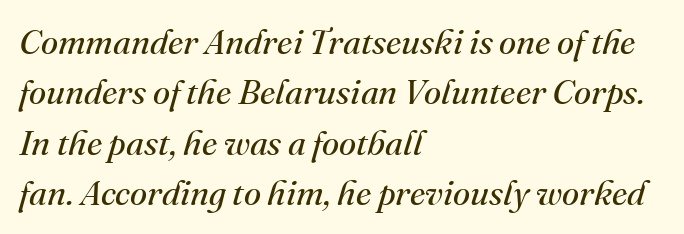
The image shows 35 px regular-weight serif type, italic (leaning right); set left-aligned, normal line spacing (1.44x), normal letter spacing, not underlined; medium stroke contrast and a small x-height.
